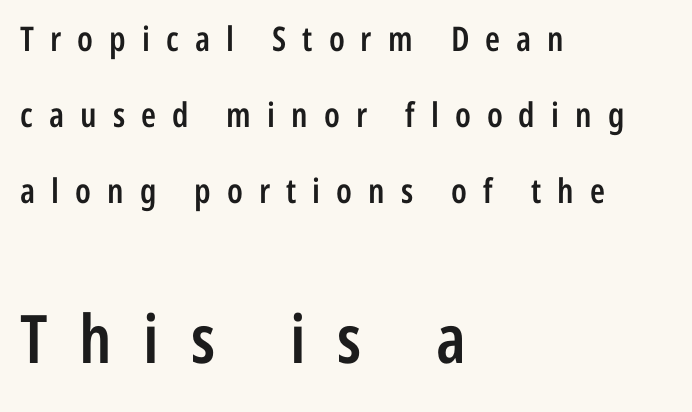
{"serif": "no", "italic": "no", "bold": "semi", "weight": "semibold", "width": "condensed", "stroke_contrast": "low", "x_height": "medium", "monospaced": "no", "underline": "no", "align": "left", "line_spacing": "loose", "line_spacing_ratio": 2.24, "letter_spacing": "wide", "letter_spacing_em": 0.47, "larger_block": "second", "size_ratio": 1.97, "glyph_px": 67}
